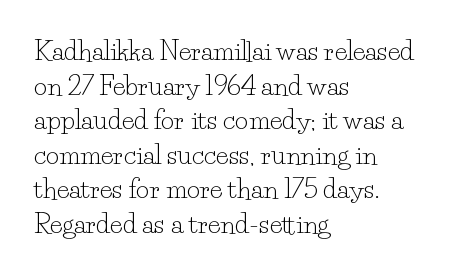
The image shows 26 px text type, upright; set left-aligned, normal line spacing (1.33x), normal letter spacing, not underlined.
